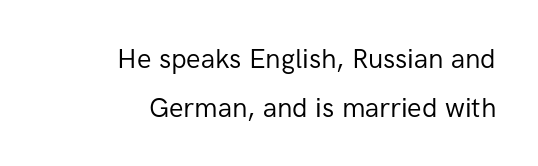
Letter spacing: default. Only glyphs here, with clear space below each row. Stroke mass is kept to a normal reading level or below. The lines are quadded right.
